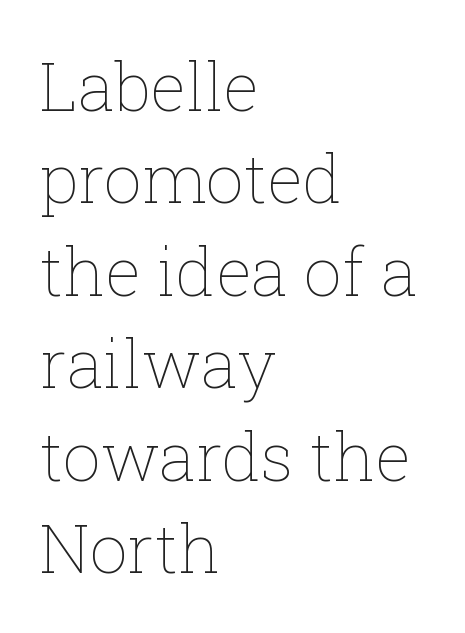
{"italic": "no", "bold": "no", "weight": "thin", "width": "normal", "stroke_contrast": "low", "x_height": "medium", "monospaced": "no", "underline": "no", "align": "left", "line_spacing": "normal", "line_spacing_ratio": 1.38, "letter_spacing": "normal", "letter_spacing_em": 0.0, "glyph_px": 67}
